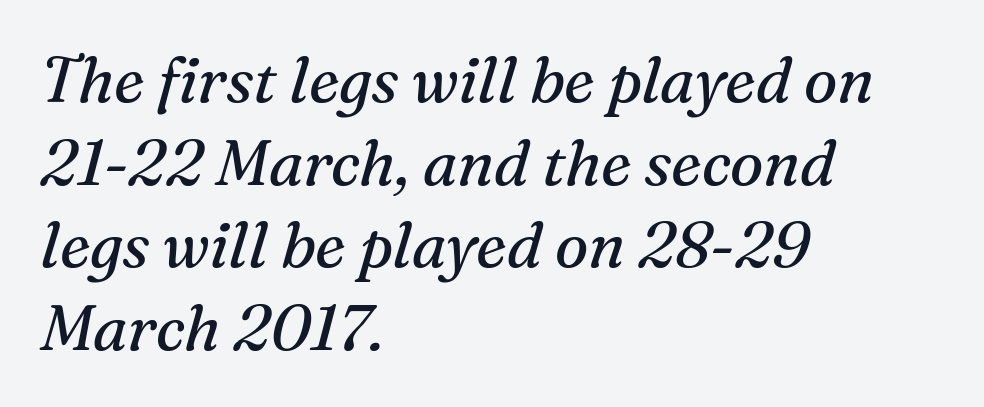
The string is rendered with underlining switched off. The line texture is even and compact thanks to regular tracking. The face looks like a standard text weight, possibly lighter. The paragraph has a hard left edge and a soft right edge. Students, observe: this is what conventionally led text looks like.
